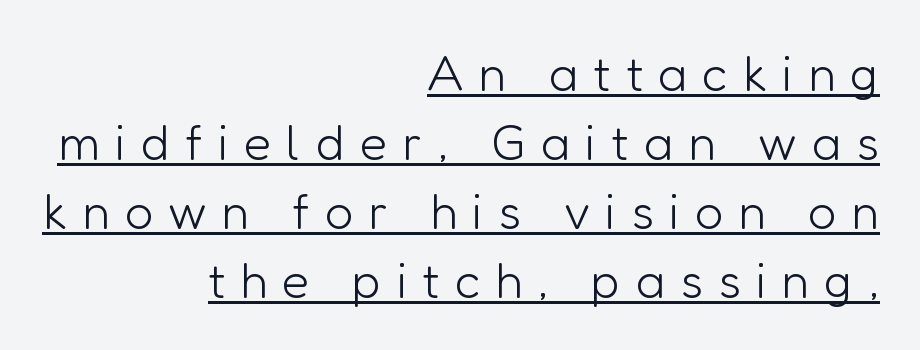
The letters advance in unequal steps, a hallmark of proportional type. Vertical strokes here are truly vertical. The string is rendered with underlining switched on. The vertical gap from one line to the next is medium. Tracking here is generous; glyphs stand well apart from one another.
